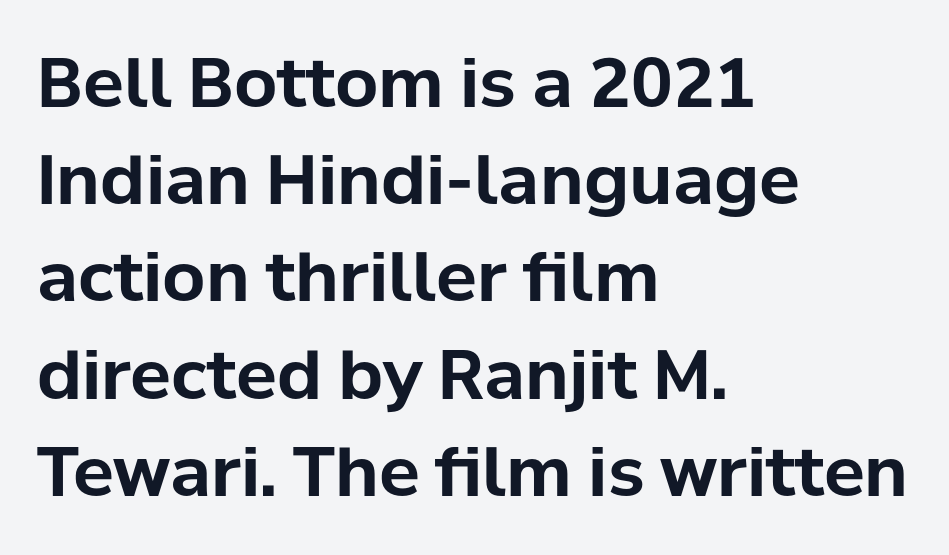
The image shows 68 px bold sans-serif type, upright; set left-aligned, normal line spacing (1.43x), normal letter spacing, not underlined; low stroke contrast and a medium x-height.
